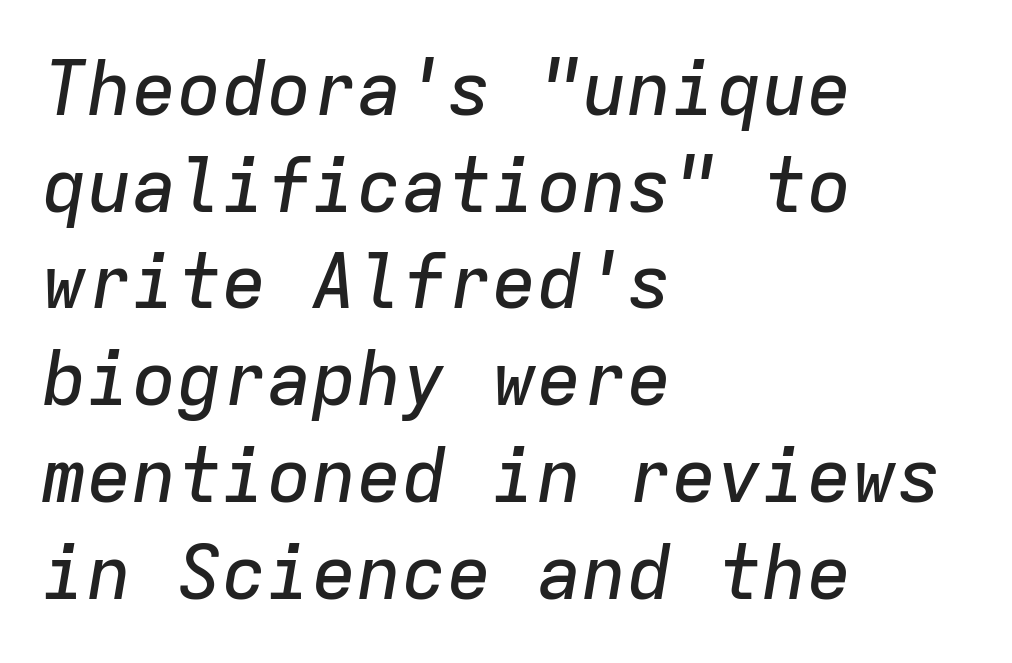
All the whitespace from short lines collects on the right. Every character here occupies the same horizontal width, giving the sample a typewriter-like rhythm. Yep, that's italic — everything's leaning. Tracking here is standard; glyphs follow each other at the usual distance. A normal amount of white space separates one row of letters from the next.
